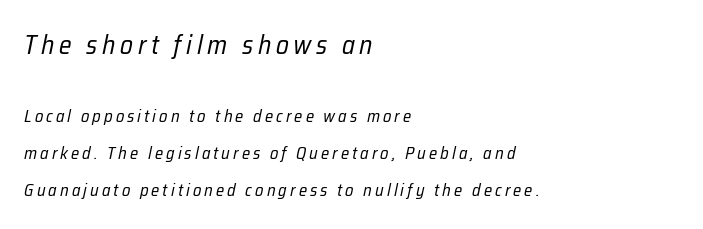
Has an underline been added? It has not. A typesetter would mark this as italic. The weight would be labelled regular, book, light, or lighter still. A classic flush-left, rag-right setting is used for this passage.
